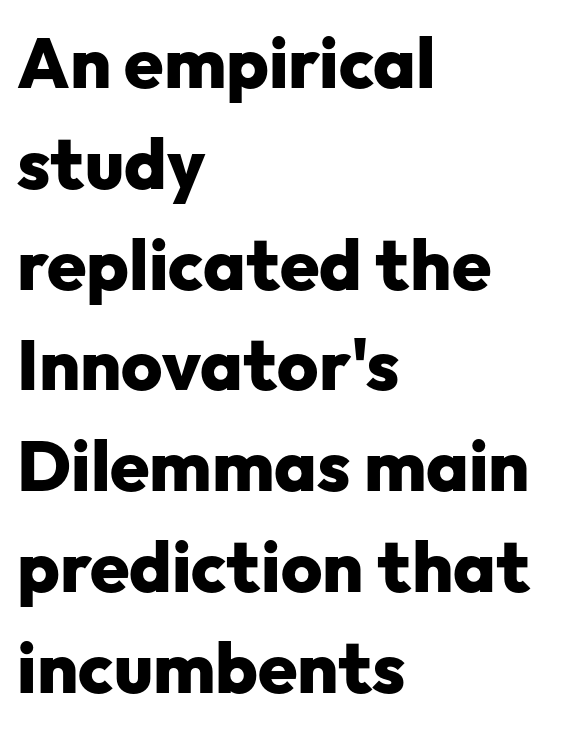
The image shows 71 px heavy sans-serif type, upright; set left-aligned, normal line spacing (1.42x), normal letter spacing, not underlined; low stroke contrast and a medium x-height.
